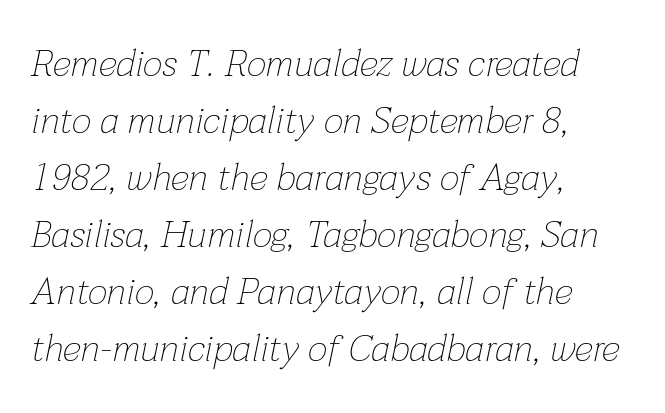
{"italic": "yes", "lean": "right", "slant_degrees": 12, "bold": "no", "weight": "thin", "width": "normal", "stroke_contrast": "low", "x_height": "medium", "monospaced": "no", "underline": "no", "align": "left", "line_spacing": "normal", "line_spacing_ratio": 1.5, "letter_spacing": "normal", "letter_spacing_em": 0.0, "glyph_px": 38}
